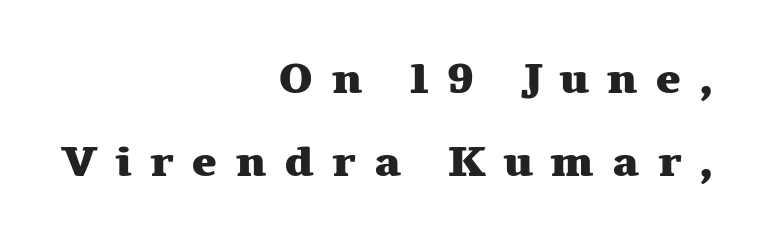
The image shows 43 px heavy, wide serif type, upright; set right-aligned, loose line spacing (1.93x), unusually wide letter spacing (+0.41 em), not underlined; medium stroke contrast and a medium x-height.
